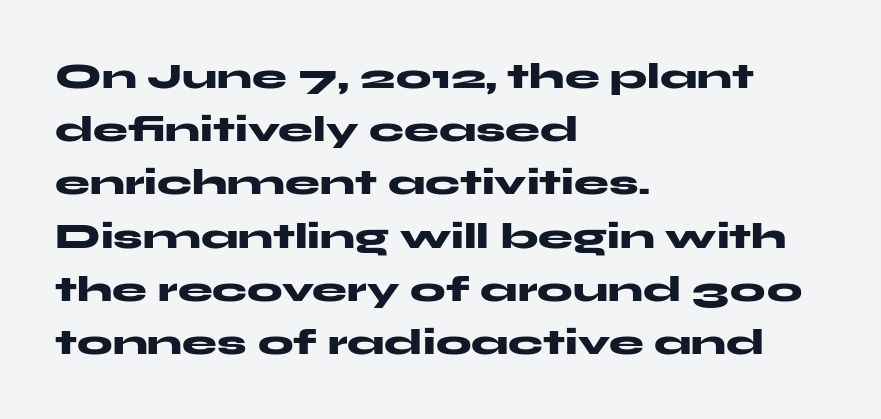
Whoever set this chose a conventional vertical rhythm. Serifs: no, the terminals of the letterforms are clean. The lettering stays uniformly vertical, giving the passage a roman look. No extra tracking has been applied to these lines.
